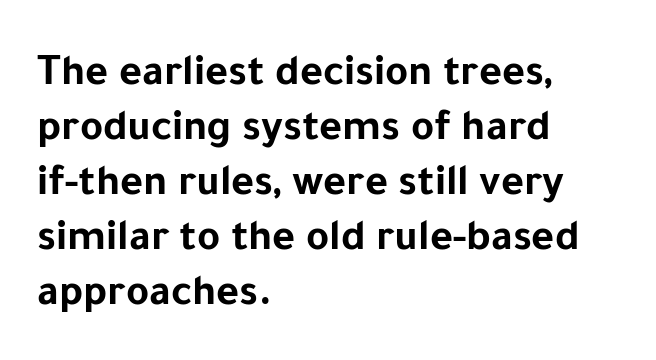
{"serif": "no", "italic": "no", "bold": "yes", "weight": "bold", "width": "normal", "stroke_contrast": "low", "x_height": "medium", "monospaced": "no", "underline": "no", "align": "left", "line_spacing": "normal", "line_spacing_ratio": 1.25, "letter_spacing": "normal", "letter_spacing_em": 0.0, "glyph_px": 44}
